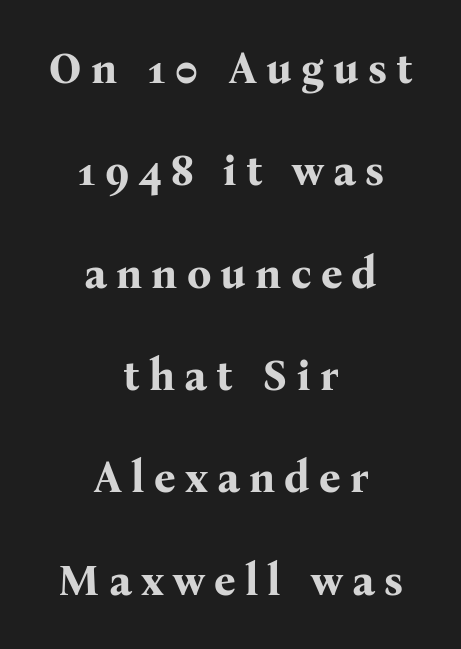
The image shows 43 px bold serif type, upright; set centered, loose line spacing (2.38x), unusually wide letter spacing (+0.21 em), not underlined; medium stroke contrast and a medium x-height.
